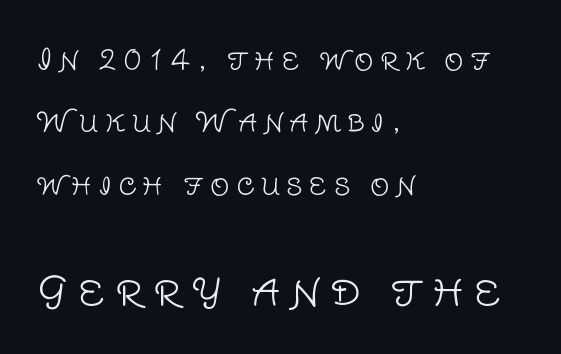
The image shows 41 px light sans-serif type; set left-aligned, loose line spacing (2.31x), unusually wide letter spacing (+0.24 em), not underlined; the second (bottom) block is 1.52x larger; low stroke contrast and a large x-height.
